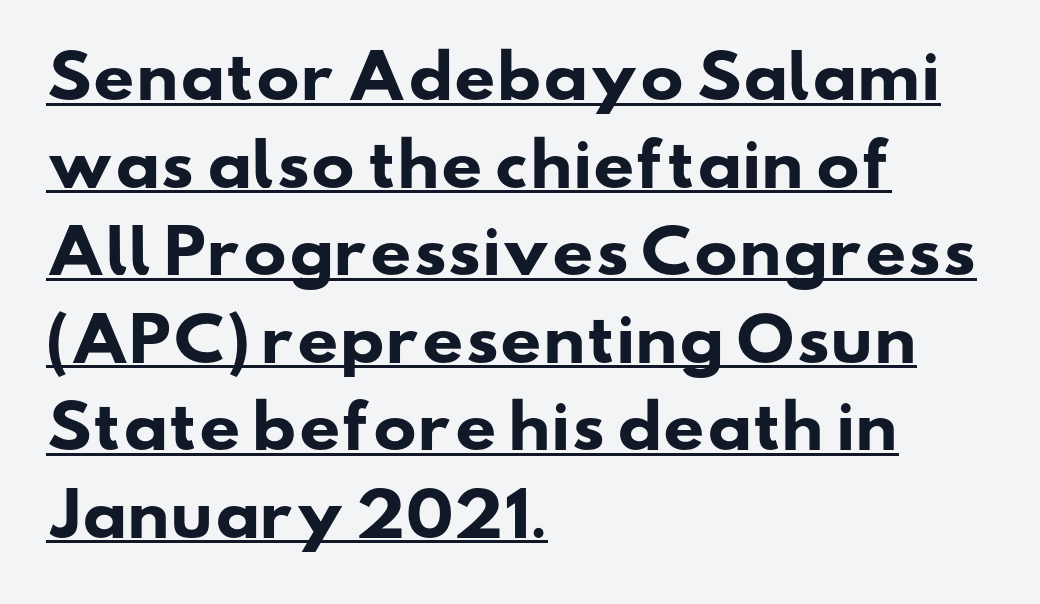
Underline: present. Default kerning and tracking; the words read as compact shapes. The paragraph shown leans on its left margin. The passage shown is typeset with a sans-serif family. Is there much room between lines? A standard amount, neither cramped nor airy. Think of a printed novel: that variable character pitch is what you see here.
